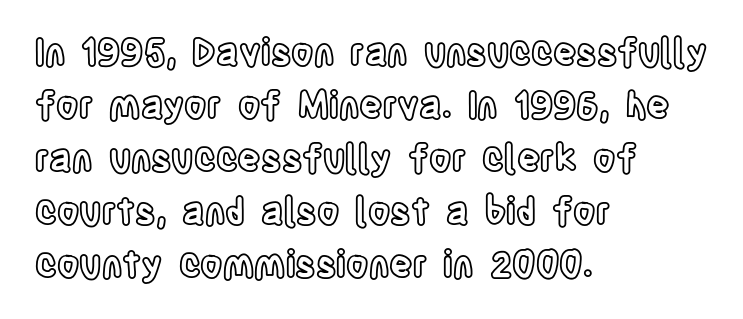
The image shows 36 px condensed type, upright; set left-aligned, normal line spacing (1.47x), normal letter spacing, not underlined; a large x-height.
